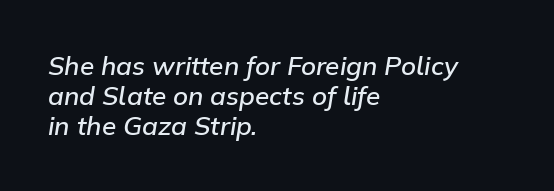
{"italic": "yes", "lean": "right", "slant_degrees": 9, "bold": "semi", "underline": "no", "align": "left", "line_spacing_ratio": 1.16, "letter_spacing": "normal", "letter_spacing_em": 0.0, "glyph_px": 26}
